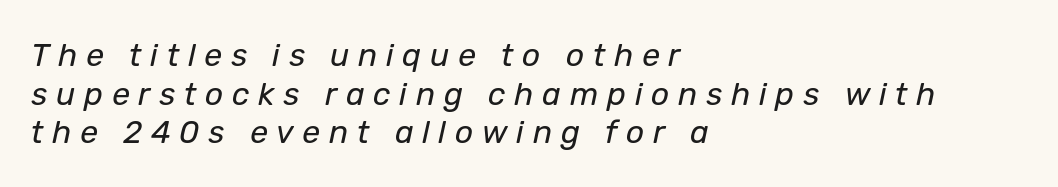
Vertical stems look standard width or narrower in stroke. The strip under each line holds only bare page. A student would call this left alignment; a typographer would say flush left, rag right. The typography opts for an oblique posture over an upright one. Spacing verdict: proportional, widths tailored to each character.
